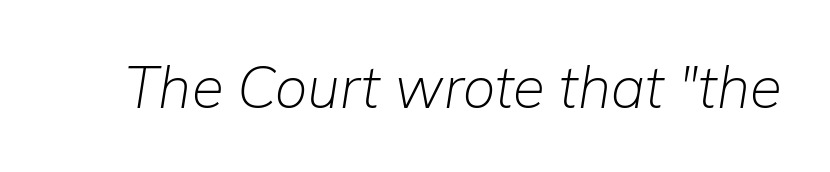
{"italic": "yes", "lean": "right", "slant_degrees": 9, "bold": "no", "weight": "light", "width": "normal", "stroke_contrast": "low", "x_height": "medium", "monospaced": "no", "underline": "no", "letter_spacing": "normal", "letter_spacing_em": 0.0, "glyph_px": 58}
